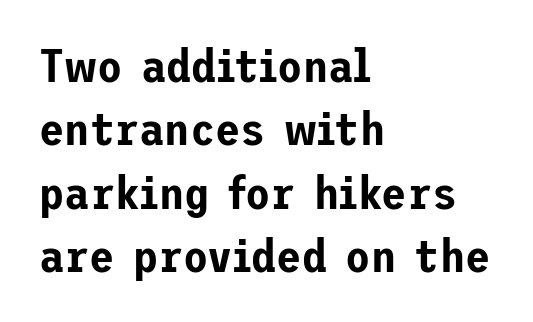
A classic flush-left, rag-right setting is used for this passage. Letter spacing: default. The area under the type is left untouched. Every character sits straight up, as roman type does. These lines are composed in type without serifs. The passage shown stacks its lines at a standard gap.
